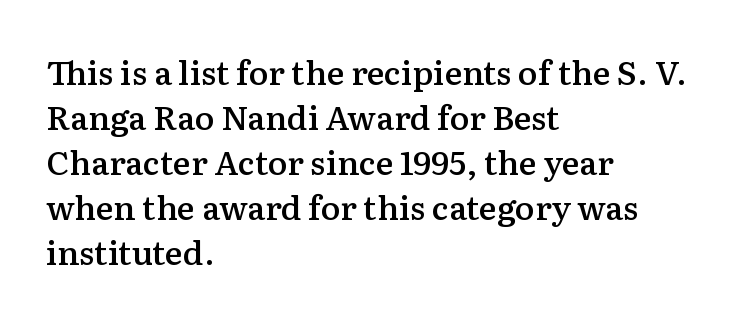
Q: Is the text bold? A: Semi-bold.
Q: Is the text italic (slanted)? A: No, it is upright.
Q: Is the typeface a serif or a sans-serif typeface? A: Serif.
Q: Is the text underlined? A: No.
Q: How is the paragraph aligned? A: Left-aligned.
Q: Is the spacing between letters normal or unusually wide? A: Normal.
Q: Is the spacing between lines tight, normal or loose? A: Normal.
Q: Width (condensed, normal, or wide)? A: Normal.
Q: Stroke contrast? A: Medium.
Q: x-height? A: Medium.
Q: Monospaced? A: No.
